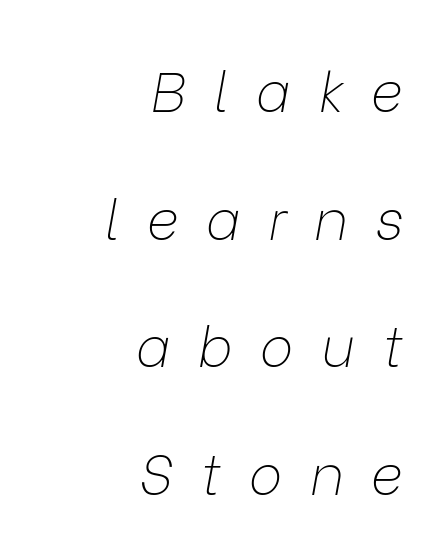
Airy leading. The passage shown is not bold in any degree. These lines were composed using italics. Here the glyphs are tracked loosely, breaking word shapes into spaced letters.
